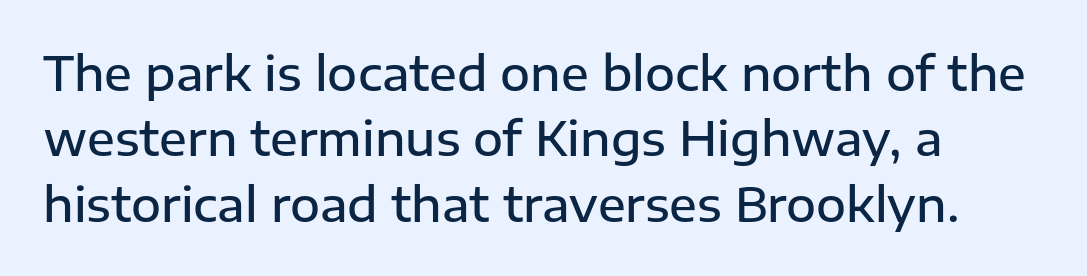
{"serif": "no", "italic": "no", "bold": "semi", "weight": "semibold", "width": "normal", "stroke_contrast": "low", "x_height": "medium", "monospaced": "no", "underline": "no", "align": "left", "line_spacing": "normal", "line_spacing_ratio": 1.42, "letter_spacing": "normal", "letter_spacing_em": 0.0, "glyph_px": 46}
